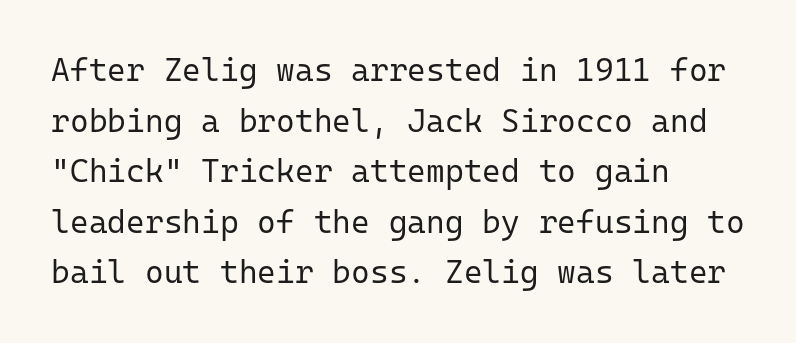
The image shows 32 px regular-weight sans-serif type, upright, monospaced; set left-aligned, normal line spacing (1.58x), normal letter spacing, not underlined; low stroke contrast and a medium x-height.
